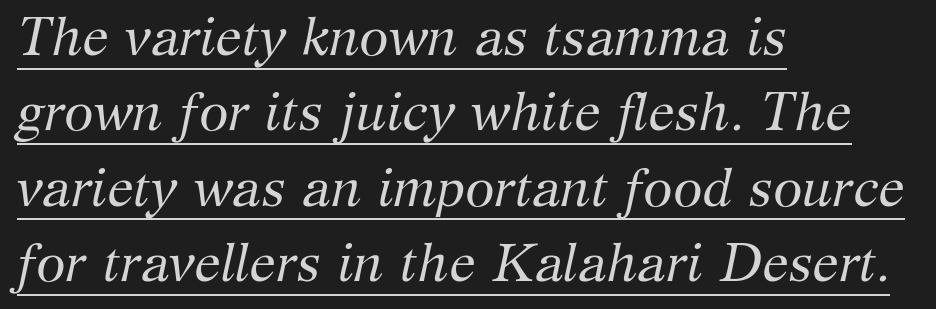
Q: Is the text bold? A: No.
Q: Is the text italic (slanted)? A: Yes, it leans right by about 12 degrees.
Q: Is the typeface a serif or a sans-serif typeface? A: Serif.
Q: Is the text underlined? A: Yes.
Q: How is the paragraph aligned? A: Left-aligned.
Q: Is the spacing between letters normal or unusually wide? A: Normal.
Q: Is the spacing between lines tight, normal or loose? A: Normal.
Q: Width (condensed, normal, or wide)? A: Normal.
Q: Stroke contrast? A: Medium.
Q: x-height? A: Medium.
Q: Monospaced? A: No.
